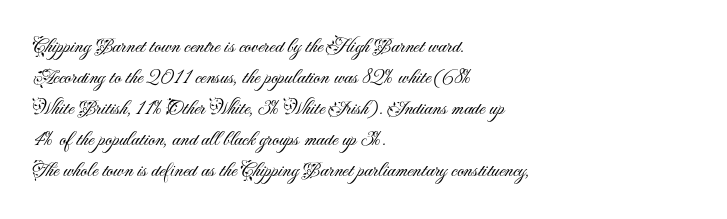
No chunkiness to these letters — they're not bold. The area under the type is left untouched. This rendering uses left alignment, leaving the right contour irregular. Compared with typical body copy, the letter spacing here is the same.
